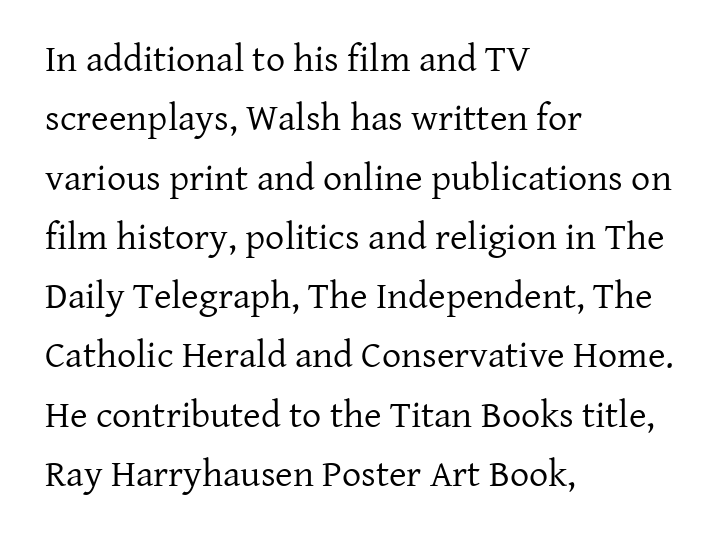
These lines keep a tight, regular rhythm from letter to letter. This rendering employs a face with finishing strokes, i.e., a serif. The rows are spaced the way most documents space them. The text block is weighted toward the left margin, trailing off unevenly rightward.
